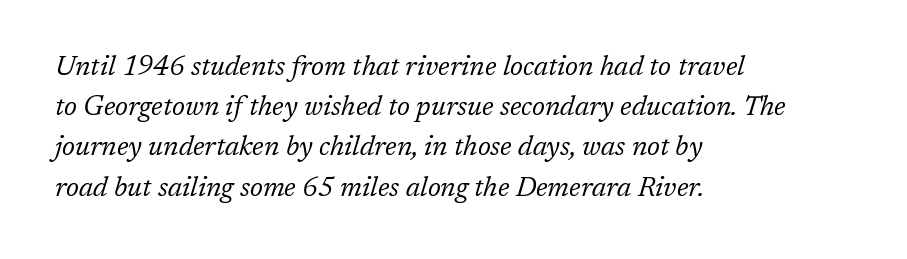
The rendering applies a slant to the glyphs. The face looks like a standard text weight, possibly lighter. Leftover space on each line is placed entirely after the last word. Look at the tracking — it's just the regular setting, nothing added.
